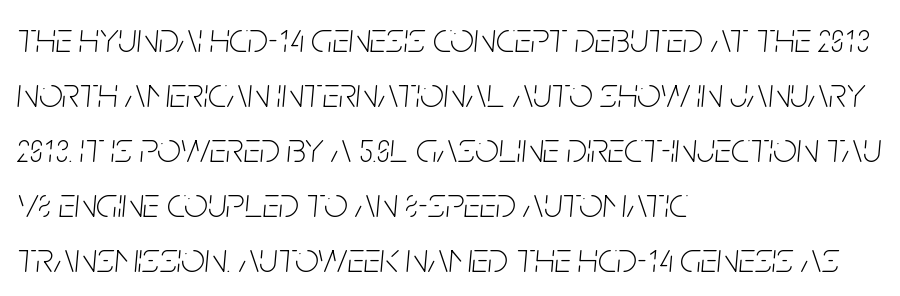
{"italic": "yes", "lean": "right", "slant_degrees": 5, "bold": "no", "weight": "thin", "width": "condensed", "stroke_contrast": "low", "x_height": "large", "monospaced": "no", "underline": "no", "align": "left", "line_spacing": "normal", "line_spacing_ratio": 1.31, "letter_spacing": "normal", "letter_spacing_em": 0.0, "glyph_px": 42}
